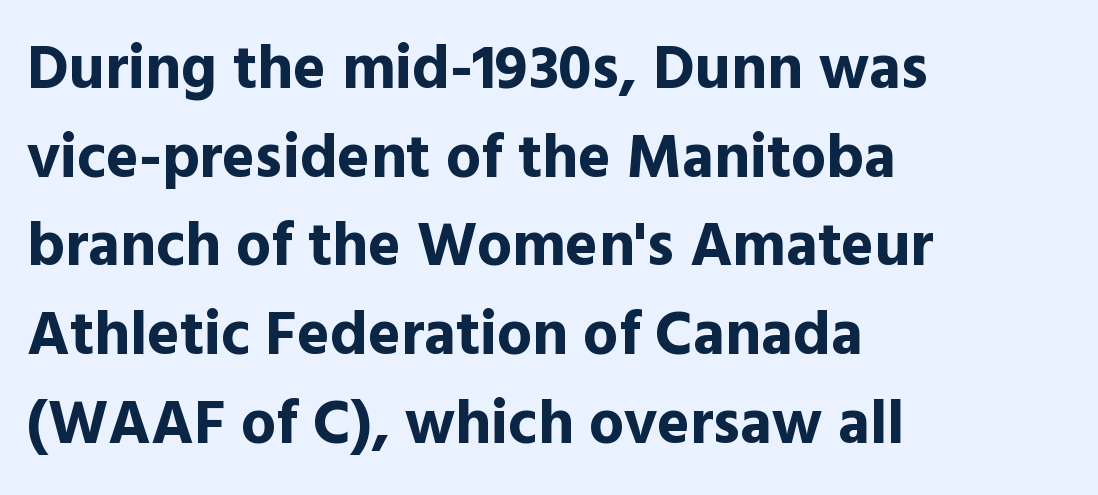
{"serif": "no", "italic": "no", "bold": "yes", "weight": "bold", "width": "normal", "x_height": "medium", "monospaced": "no", "underline": "no", "align": "left", "line_spacing": "normal", "line_spacing_ratio": 1.43, "letter_spacing": "normal", "letter_spacing_em": 0.0, "glyph_px": 62}
